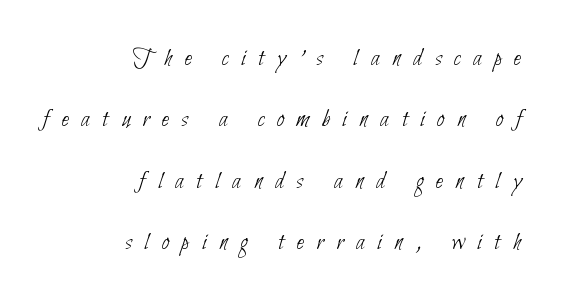
The image shows 26 px text type; set right-aligned, loose line spacing (2.36x), unusually wide letter spacing (+0.49 em), not underlined.
